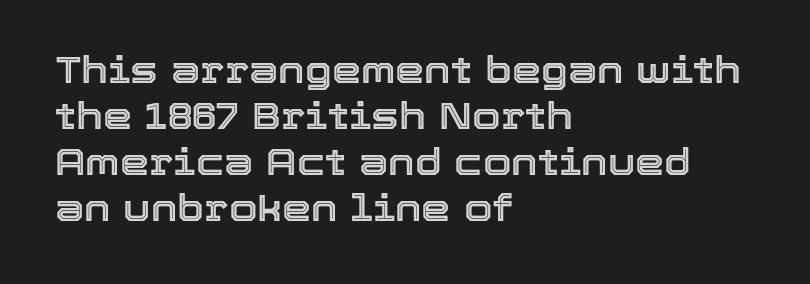
The image shows 37 px text type, upright; set left-aligned, line spacing 1.24x, normal letter spacing, not underlined; a medium x-height.
